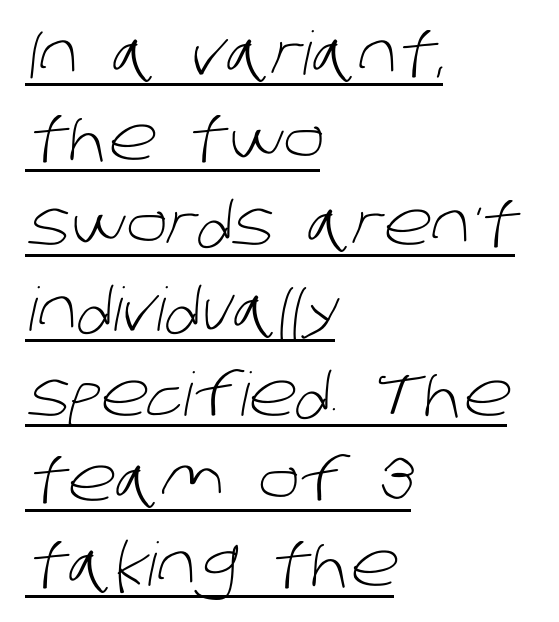
Q: Is the text bold? A: No.
Q: Is the typeface a serif or a sans-serif typeface? A: Sans-serif.
Q: Is the text underlined? A: Yes.
Q: How is the paragraph aligned? A: Left-aligned.
Q: Is the spacing between letters normal or unusually wide? A: Normal.
Q: Is the spacing between lines tight, normal or loose? A: Normal.
Q: Width (condensed, normal, or wide)? A: Normal.
Q: Stroke contrast? A: Low.
Q: x-height? A: Large.
Q: Monospaced? A: No.
